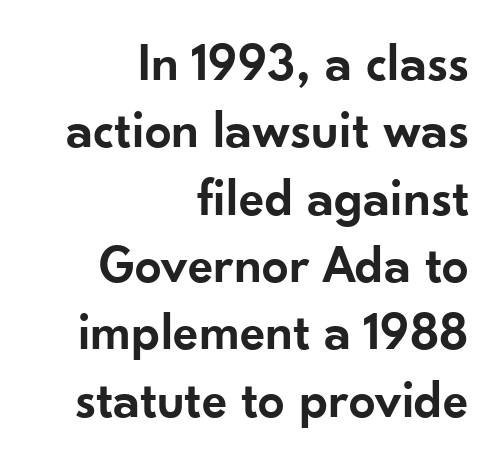
{"serif": "no", "italic": "no", "bold": "semi", "weight": "semibold", "width": "normal", "stroke_contrast": "low", "x_height": "small", "monospaced": "no", "underline": "no", "align": "right", "line_spacing": "normal", "line_spacing_ratio": 1.27, "letter_spacing": "normal", "letter_spacing_em": 0.0, "glyph_px": 53}
